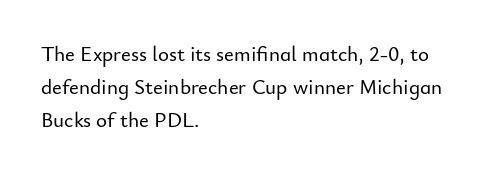
Q: Is the text italic (slanted)? A: No, it is upright.
Q: Is the text underlined? A: No.
Q: How is the paragraph aligned? A: Left-aligned.
Q: Is the spacing between letters normal or unusually wide? A: Normal.
Q: Is the spacing between lines tight, normal or loose? A: Normal.
